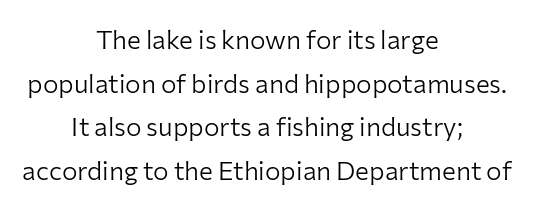
The image shows 26 px text type, upright; set centered, normal line spacing (1.68x), normal letter spacing, not underlined.
